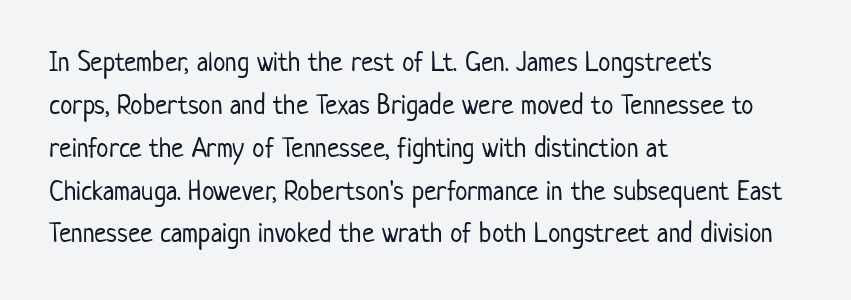
Q: Is the text bold? A: No.
Q: Is the text italic (slanted)? A: No, it is upright.
Q: Is the typeface a serif or a sans-serif typeface? A: Sans-serif.
Q: Is the text underlined? A: No.
Q: How is the paragraph aligned? A: Left-aligned.
Q: Is the spacing between letters normal or unusually wide? A: Normal.
Q: Is the spacing between lines tight, normal or loose? A: Normal.
Q: Width (condensed, normal, or wide)? A: Condensed.
Q: Stroke contrast? A: Low.
Q: x-height? A: Medium.
Q: Monospaced? A: No.
